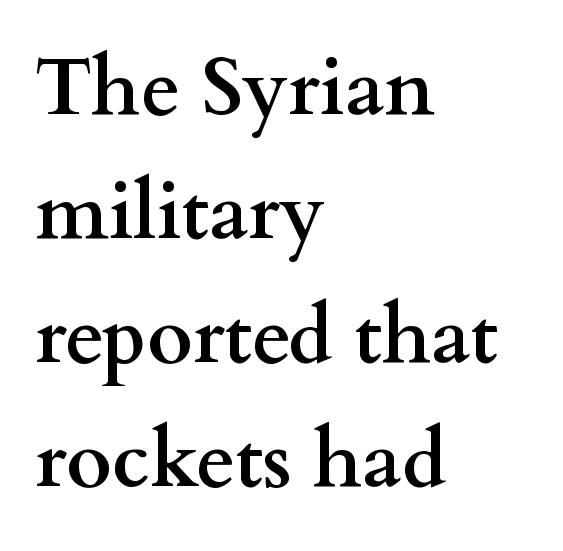
Heavy-handed strokes throughout: this text is bold. Notice how the passage keeps a crisp vertical edge on the left only. Leading matches the norm, producing a regular column. No italicization has been applied; the sample stays upright. A clean baseline with only descenders dipping below it. Each letter keeps its own natural width here, so spacing adapts to shape.
